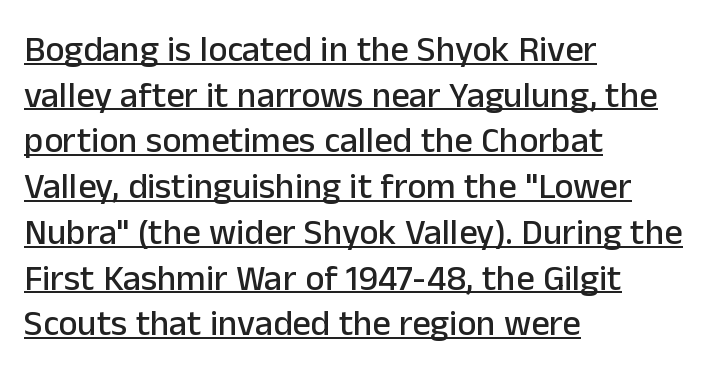
{"serif": "no", "italic": "no", "width": "normal", "stroke_contrast": "low", "x_height": "medium", "monospaced": "no", "underline": "yes", "align": "left", "line_spacing": "normal", "line_spacing_ratio": 1.27, "letter_spacing": "normal", "letter_spacing_em": 0.0, "glyph_px": 36}
